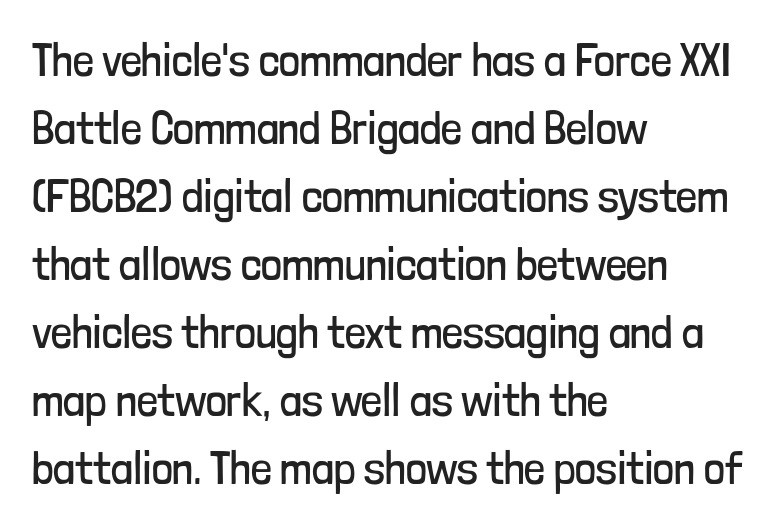
Tracking here is standard; glyphs follow each other at the usual distance. The space beneath each line is pristine and unruled. Casual observation: everything's shoved over to the left. Vertical stems look standard width or narrower in stroke. Rows of type keep a routine distance in the vertical direction.
